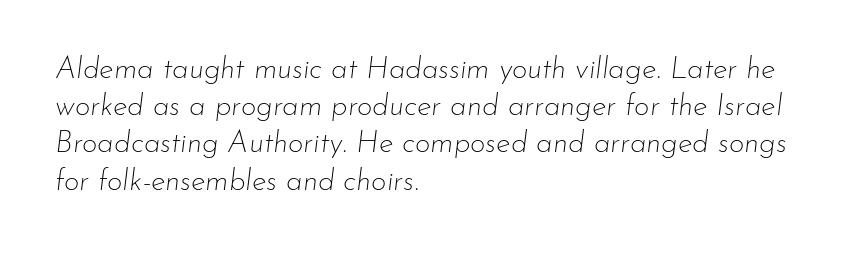
The image shows 30 px thin type, italic (leaning right); set left-aligned, line spacing 1.24x, normal letter spacing, not underlined; low stroke contrast and a small x-height.
